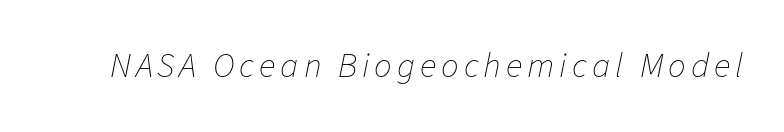
The passage shown is typed in a proportional face where columns would drift. Is this a heavy cut? Hardly; it is regular or lighter. Does the lettering tilt? It does — this is italic. Just letters on the line, the space beneath them empty.
